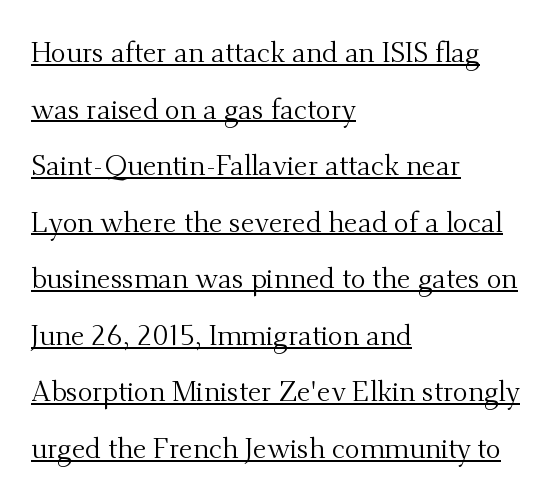
Is there much room between lines? Yes — plenty of vertical air separates them. A typesetter would mark this as roman, not italic. Between one letter and the next there's only the usual sliver of space. A typesetter would call this proportional, since set widths differ per character. Alignment: flush left.
